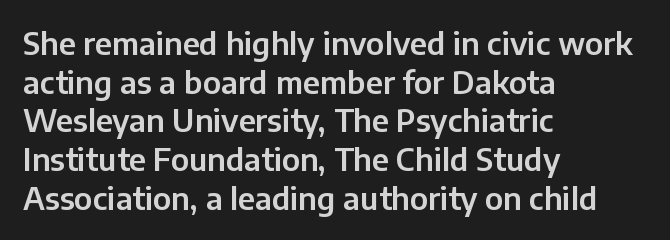
The image shows 31 px sans-serif type, upright; set left-aligned, normal line spacing (1.25x), normal letter spacing, not underlined; low stroke contrast and a medium x-height.
